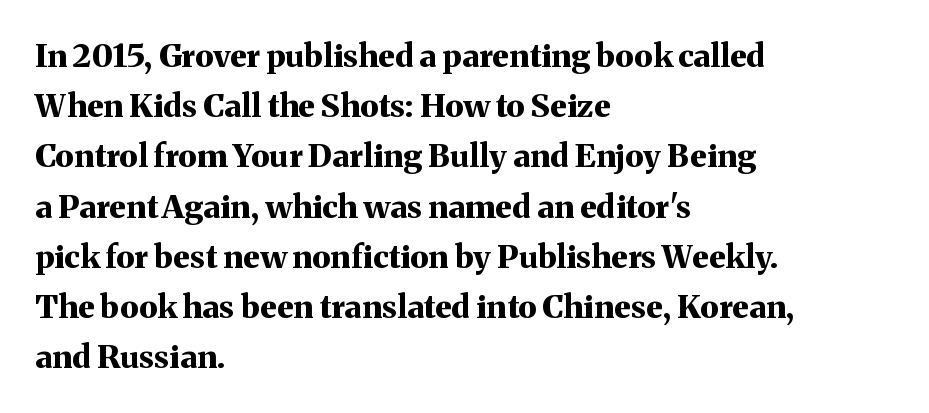
{"serif": "yes", "italic": "no", "bold": "yes", "weight": "bold", "width": "normal", "stroke_contrast": "medium", "x_height": "medium", "monospaced": "no", "underline": "no", "align": "left", "line_spacing": "normal", "line_spacing_ratio": 1.57, "letter_spacing": "normal", "letter_spacing_em": 0.0, "glyph_px": 32}
